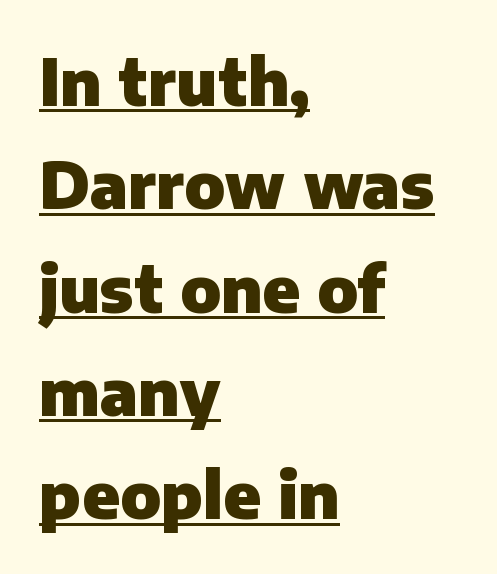
{"serif": "no", "italic": "no", "bold": "yes", "weight": "heavy", "width": "normal", "stroke_contrast": "low", "x_height": "medium", "monospaced": "no", "underline": "yes", "align": "left", "line_spacing": "normal", "line_spacing_ratio": 1.59, "letter_spacing": "normal", "letter_spacing_em": 0.0, "glyph_px": 65}
